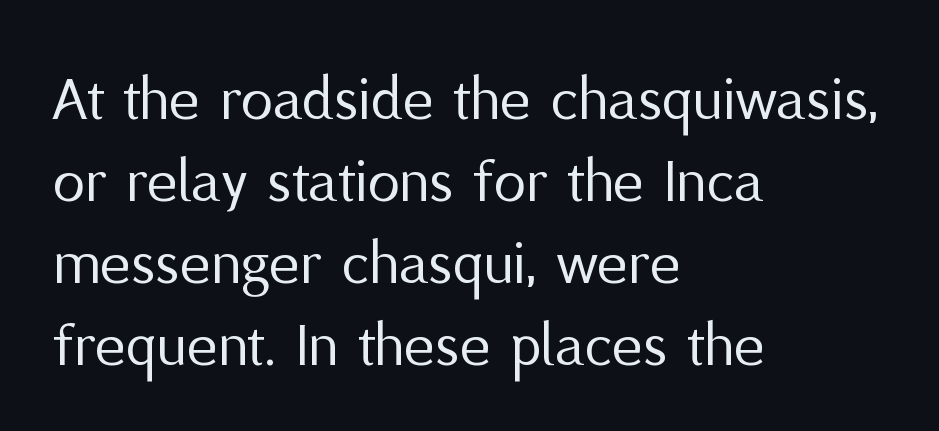
The image shows 65 px regular-weight sans-serif type, upright; set left-aligned, normal line spacing (1.26x), normal letter spacing, not underlined; medium stroke contrast and a medium x-height.
